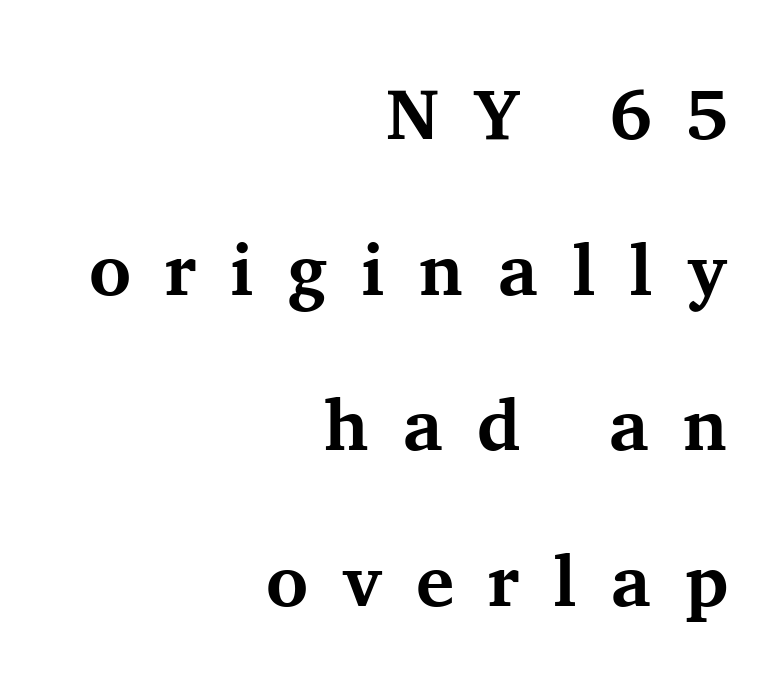
This is heavy type, rendered in bold. Character widths vary here, with narrow letters taking less room than wide ones. Unmarked baselines from the first word to the last. Compared with a flush-left layout, this one pins lines to the opposite, right side. There is plenty of visible air inserted between adjacent glyphs.
